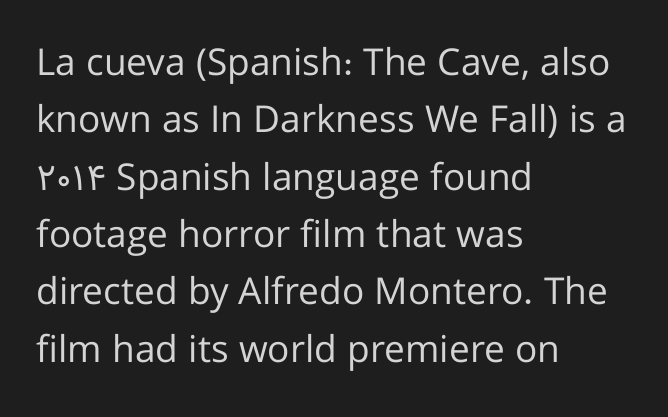
{"serif": "no", "italic": "no", "bold": "no", "weight": "regular", "width": "normal", "stroke_contrast": "low", "x_height": "medium", "monospaced": "no", "underline": "no", "align": "left", "line_spacing": "normal", "line_spacing_ratio": 1.55, "letter_spacing": "normal", "letter_spacing_em": 0.0, "glyph_px": 37}
